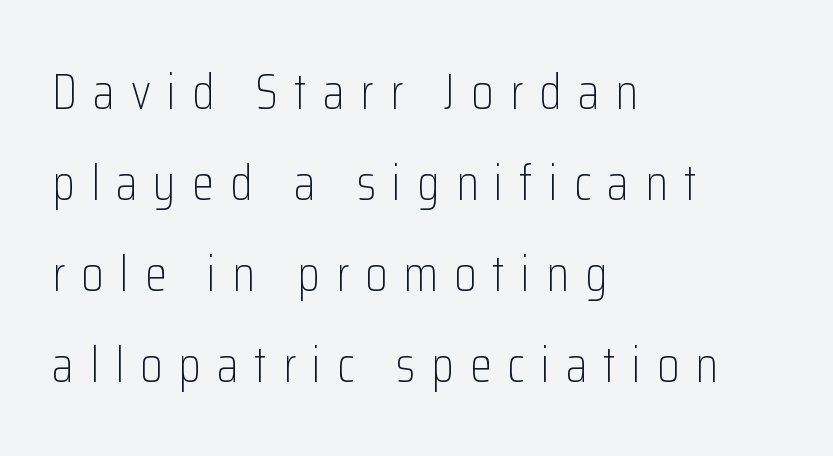
{"serif": "no", "italic": "no", "bold": "no", "weight": "light", "width": "condensed", "stroke_contrast": "low", "x_height": "medium", "monospaced": "no", "underline": "no", "align": "left", "line_spacing_ratio": 1.82, "letter_spacing": "wide", "letter_spacing_em": 0.32, "glyph_px": 50}
